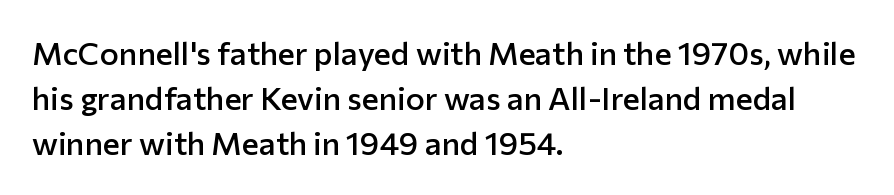
The image shows 32 px semibold sans-serif type, upright; set left-aligned, normal line spacing (1.41x), normal letter spacing, not underlined; low stroke contrast and a medium x-height.
